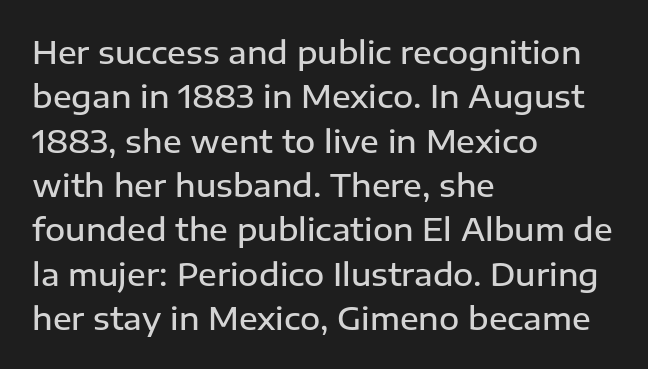
The passage shown is not underscored anywhere. How would I describe the line gaps? Plain and ordinary. These lines keep a tight, regular rhythm from letter to letter. The lettering holds an erect, upright posture throughout. A somewhat darkened texture: the type is semibold rather than bold.
